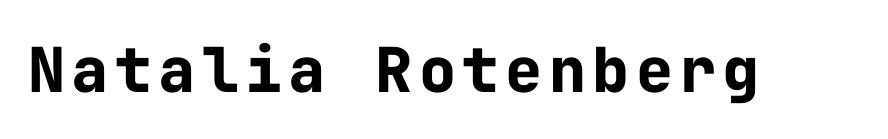
Every stem runs plumb, perpendicular to the baseline. Serif or sans? Sans — the stroke terminals are bare. Underlining? Definitely not there. Do the characters align in a grid? Yes, the font is monospaced. The strokes are fattened all the way to bold.
